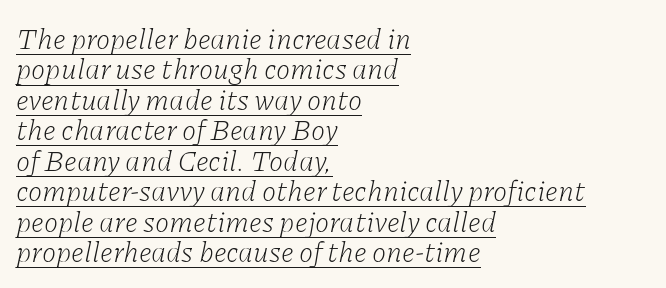
The image shows 29 px light serif type, italic (leaning right); set left-aligned, tight line spacing (1.05x), normal letter spacing, underlined; low stroke contrast and a medium x-height.
